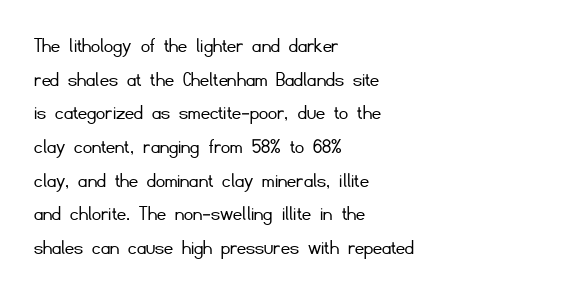
Unbolded letterforms with no extra heft. The letterforms sit shoulder to shoulder at normal distance. Line spacing here is normal. Glance below the letters and you will spot only blank space. Visually the block forms a straight wall on the left and a jagged coastline on the right.
